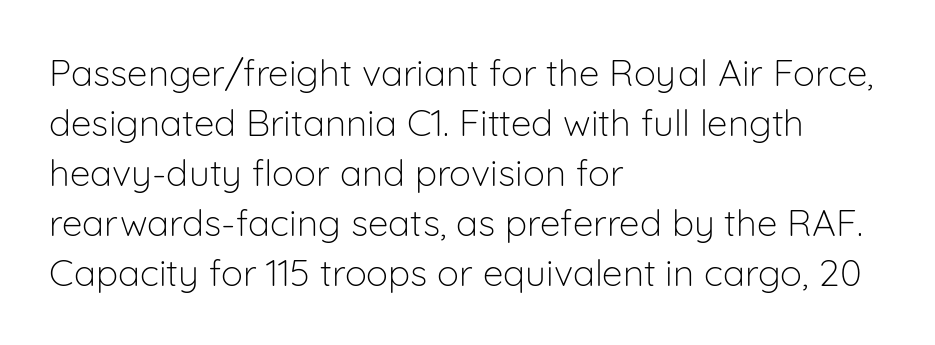
The image shows 37 px light sans-serif type, upright; set left-aligned, normal line spacing (1.35x), normal letter spacing, not underlined; low stroke contrast and a medium x-height.
